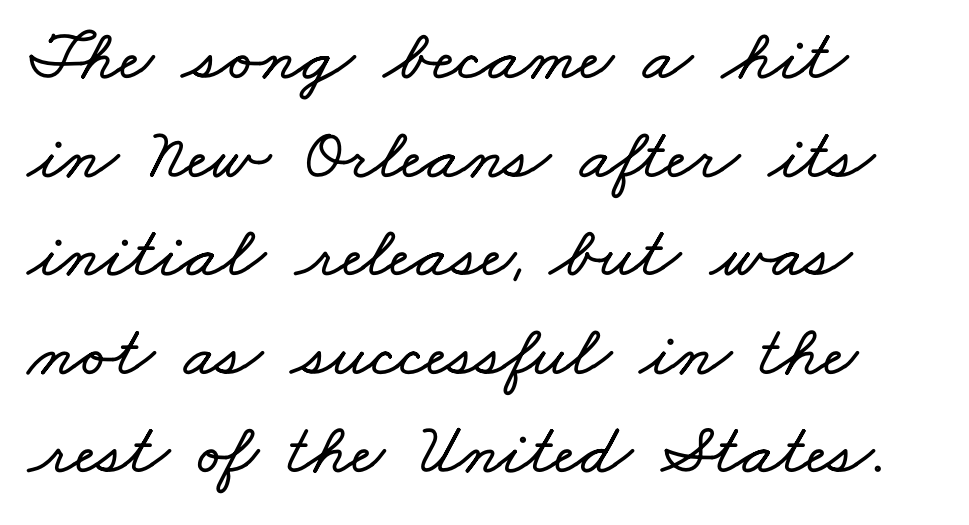
Is this a fixed-width face? No — the glyphs have proportional, varying widths. Is the letter spacing exaggerated? No — it looks like the ordinary default. Layout note: lines flush left. The rendering uses a moderate line-height, typical for paragraphs. Rule under the text: the space is simply empty.
